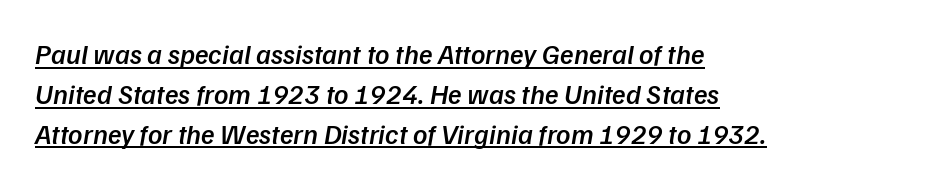
The image shows 28 px semibold sans-serif type; set left-aligned, normal line spacing (1.42x), normal letter spacing, underlined; low stroke contrast and a medium x-height.
